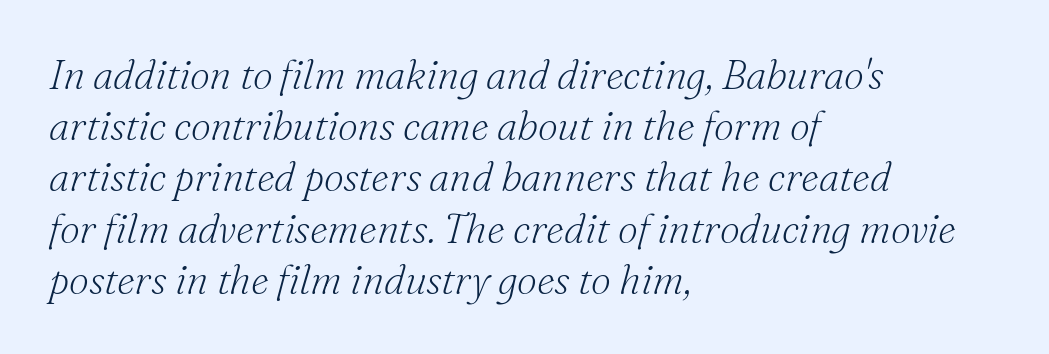
Q: Is the text bold? A: No.
Q: Is the text italic (slanted)? A: Yes, it leans right by about 16 degrees.
Q: Is the typeface a serif or a sans-serif typeface? A: Serif.
Q: Is the text underlined? A: No.
Q: How is the paragraph aligned? A: Left-aligned.
Q: Is the spacing between letters normal or unusually wide? A: Normal.
Q: Is the spacing between lines tight, normal or loose? A: Normal.
Q: Width (condensed, normal, or wide)? A: Normal.
Q: Stroke contrast? A: Medium.
Q: x-height? A: Small.
Q: Monospaced? A: No.
